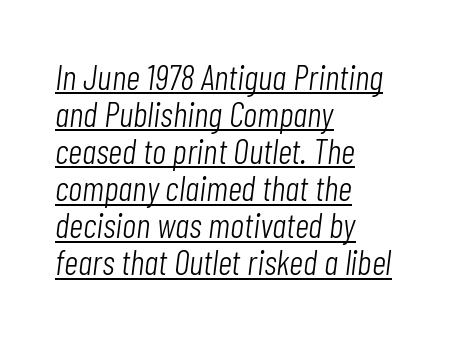
{"italic": "yes", "lean": "right", "slant_degrees": 7, "bold": "no", "weight": "light", "width": "condensed", "stroke_contrast": "low", "x_height": "medium", "monospaced": "no", "underline": "yes", "align": "left", "line_spacing": "tight", "line_spacing_ratio": 1.06, "letter_spacing": "normal", "letter_spacing_em": 0.0, "glyph_px": 35}
